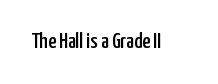
{"italic": "no", "underline": "no", "letter_spacing": "normal", "letter_spacing_em": 0.0, "glyph_px": 22}
